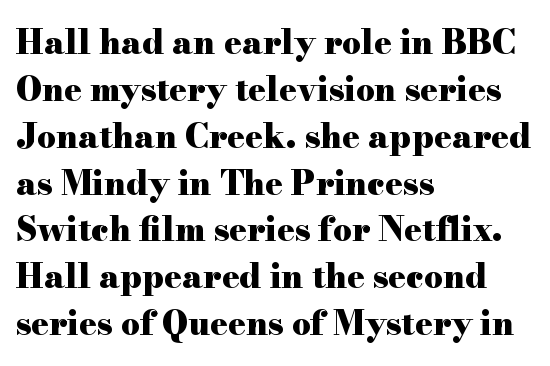
The image shows 33 px heavy, wide serif type, upright; set left-aligned, normal line spacing (1.42x), normal letter spacing, not underlined; high stroke contrast and a small x-height.
